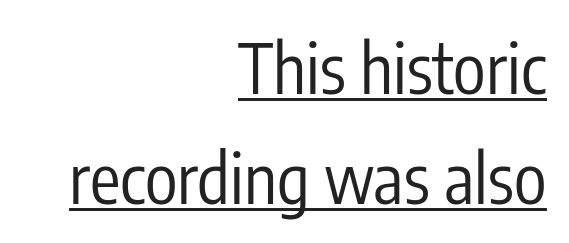
The image shows 68 px regular-weight, condensed sans-serif type, upright; set right-aligned, normal line spacing (1.62x), normal letter spacing, underlined; low stroke contrast and a medium x-height.
